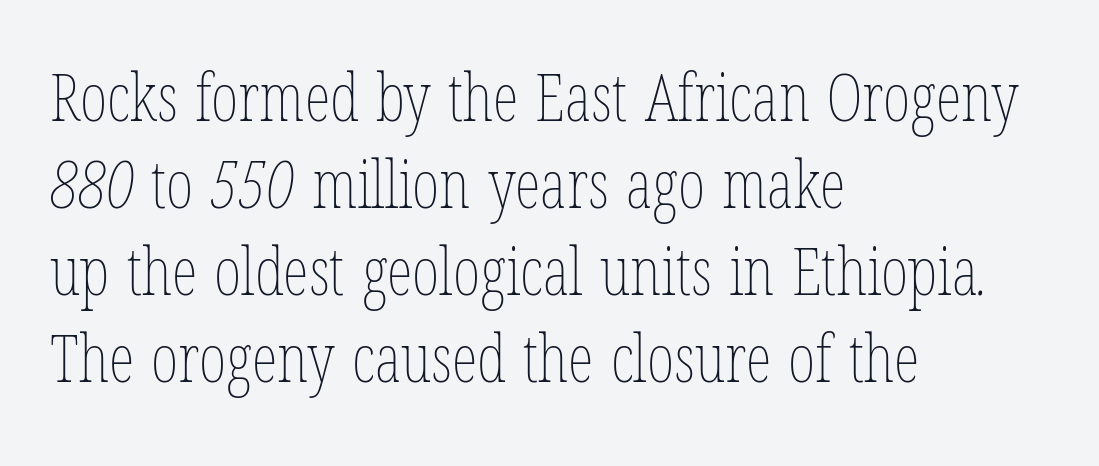
Plain, unruled lines of type. A typesetter would call this zero additional tracking. The line-height multiplier appears to be the usual default. Does the copy run flush right? No — it runs flush left. Nothing heavy about these letters — not bold at all. A typesetter would call this proportional, since set widths differ per character.
